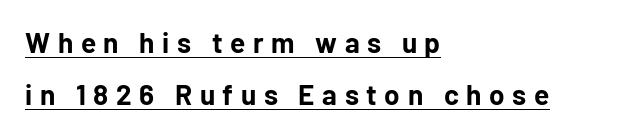
Q: Is the text bold? A: Yes.
Q: Is the text italic (slanted)? A: No, it is upright.
Q: Is the typeface a serif or a sans-serif typeface? A: Sans-serif.
Q: Is the text underlined? A: Yes.
Q: How is the paragraph aligned? A: Left-aligned.
Q: Is the spacing between letters normal or unusually wide? A: Unusually wide.
Q: Width (condensed, normal, or wide)? A: Normal.
Q: Stroke contrast? A: Low.
Q: x-height? A: Medium.
Q: Monospaced? A: No.
